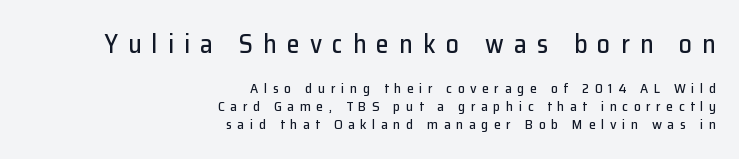
{"italic": "no", "underline": "no", "align": "right", "line_spacing": "normal", "line_spacing_ratio": 1.28, "letter_spacing": "wide", "letter_spacing_em": 0.39, "larger_block": "first", "size_ratio": 1.86, "glyph_px": 26}
